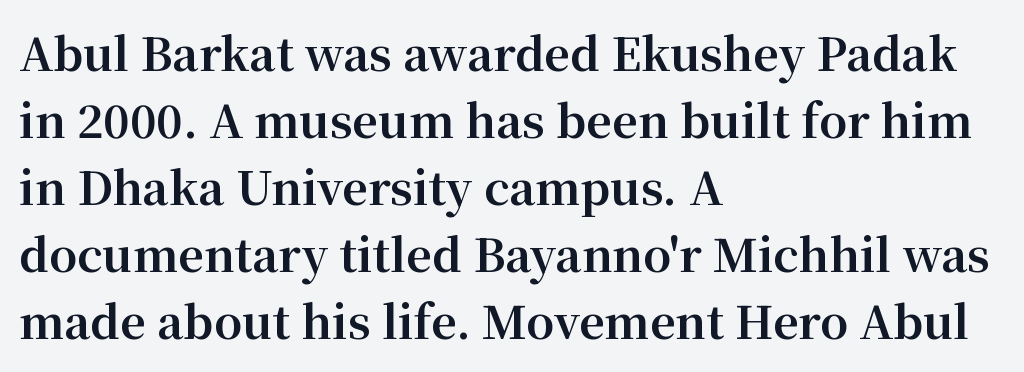
{"serif": "yes", "italic": "no", "bold": "yes", "weight": "bold", "width": "normal", "stroke_contrast": "medium", "x_height": "medium", "monospaced": "no", "underline": "no", "align": "left", "line_spacing": "normal", "line_spacing_ratio": 1.49, "letter_spacing": "normal", "letter_spacing_em": 0.0, "glyph_px": 45}
